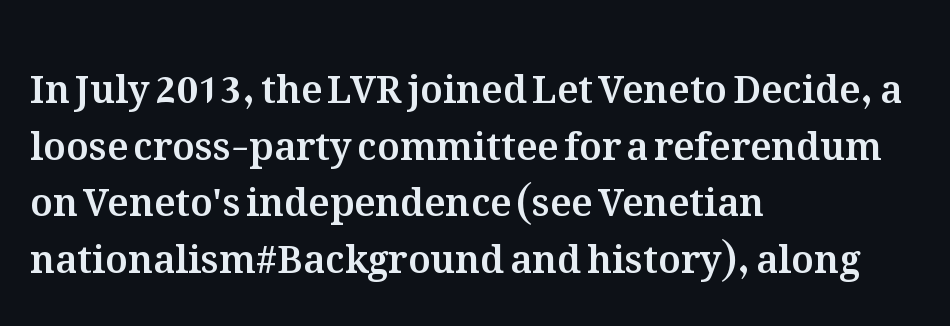
Each row of text sits above clean, open space. This rendering leaves character spacing at its baseline value. Vertical spacing — default. Character widths vary here, with narrow letters taking less room than wide ones. Casual observation: everything's shoved over to the left. This is roman type, the default non-slanted kind.
